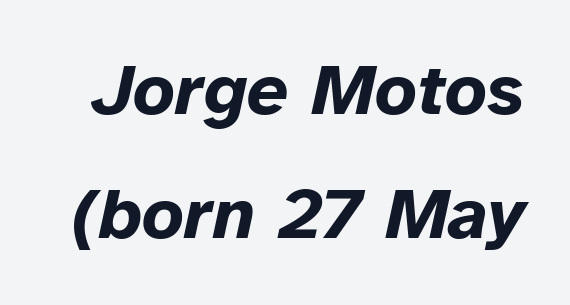
The image shows 73 px bold type, italic (leaning right); set normal line spacing (1.7x), normal letter spacing, not underlined; low stroke contrast and a medium x-height.
